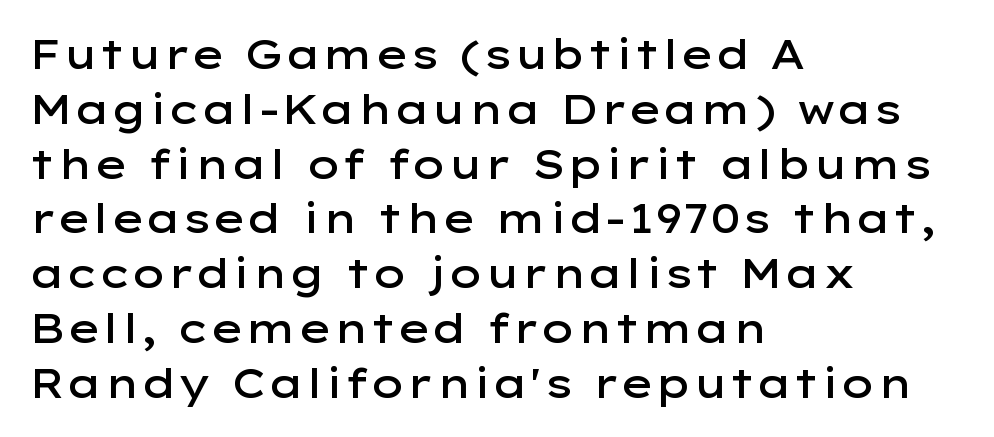
Q: Is the text bold? A: Semi-bold.
Q: Is the text italic (slanted)? A: No, it is upright.
Q: Is the typeface a serif or a sans-serif typeface? A: Sans-serif.
Q: Is the text underlined? A: No.
Q: How is the paragraph aligned? A: Left-aligned.
Q: Is the spacing between letters normal or unusually wide? A: Normal.
Q: Is the spacing between lines tight, normal or loose? A: Normal.
Q: Width (condensed, normal, or wide)? A: Wide.
Q: Stroke contrast? A: Low.
Q: x-height? A: Medium.
Q: Monospaced? A: No.
